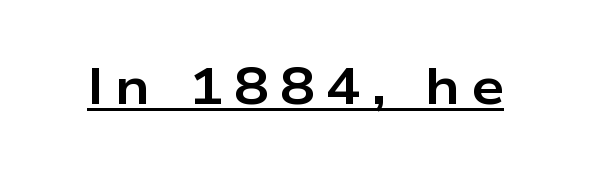
Q: Is the text bold? A: Yes.
Q: Is the text italic (slanted)? A: No, it is upright.
Q: Is the typeface a serif or a sans-serif typeface? A: Sans-serif.
Q: Is the text underlined? A: Yes.
Q: Is the spacing between letters normal or unusually wide? A: Unusually wide.
Q: Width (condensed, normal, or wide)? A: Wide.
Q: Stroke contrast? A: Low.
Q: x-height? A: Medium.
Q: Monospaced? A: No.
